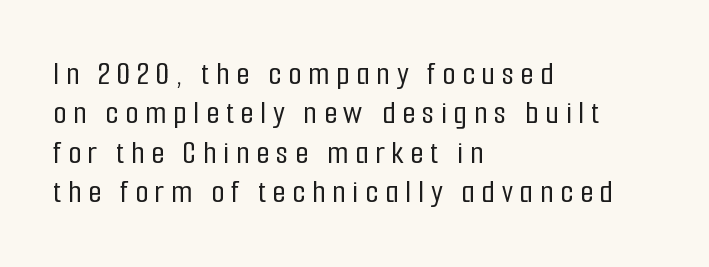
{"serif": "no", "italic": "no", "width": "condensed", "stroke_contrast": "low", "x_height": "medium", "monospaced": "no", "underline": "no", "align": "left", "line_spacing_ratio": 1.16, "letter_spacing": "wide", "letter_spacing_em": 0.2, "glyph_px": 34}
